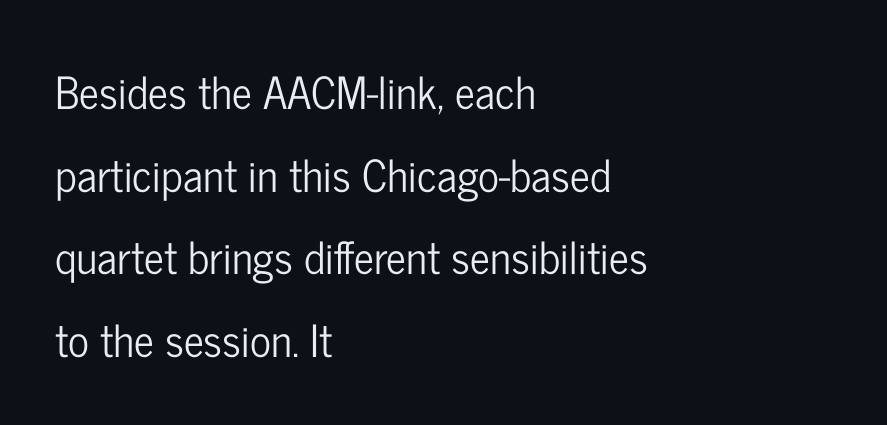
It's the straight-up-and-down kind of type. Is this a fixed-width face? No — the glyphs have proportional, varying widths. Words appear dense and cohesive because spacing is normal. The text was rendered using a sans face with plain stroke endings. This rendering uses left alignment, leaving the right contour irregular.
